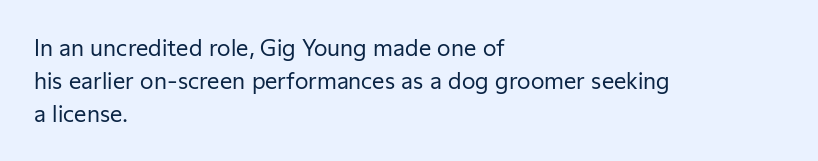
The image shows 22 px text type, upright; set left-aligned, normal line spacing (1.5x), normal letter spacing, not underlined.
